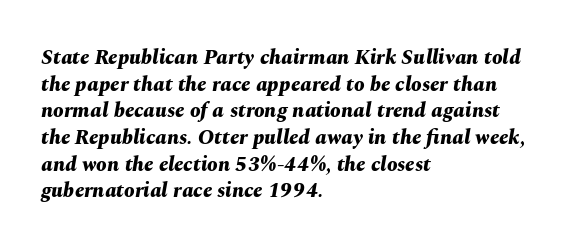
Q: Is the text bold? A: Yes.
Q: Is the text italic (slanted)? A: Yes, it leans right by about 10 degrees.
Q: Is the text underlined? A: No.
Q: How is the paragraph aligned? A: Left-aligned.
Q: Is the spacing between letters normal or unusually wide? A: Normal.
Q: Is the spacing between lines tight, normal or loose? A: Normal.
